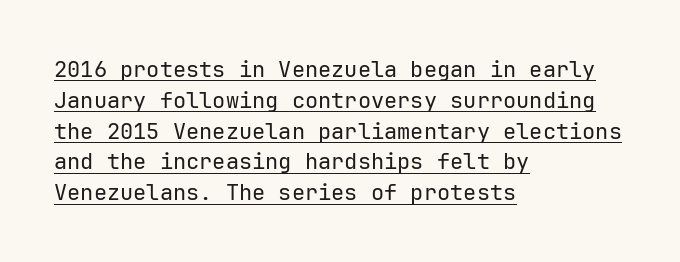
{"italic": "no", "bold": "no", "underline": "yes", "align": "left", "line_spacing": "normal", "line_spacing_ratio": 1.4, "letter_spacing": "normal", "letter_spacing_em": 0.0, "glyph_px": 22}
